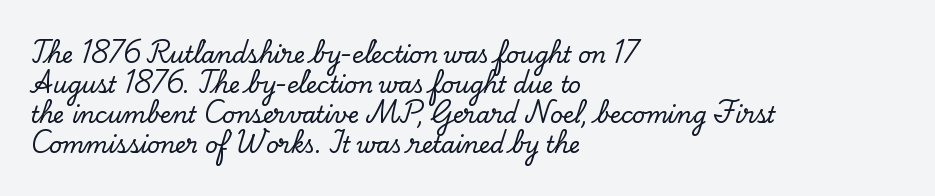
{"underline": "no", "align": "left", "line_spacing": "normal", "line_spacing_ratio": 1.37, "letter_spacing": "normal", "letter_spacing_em": 0.0, "glyph_px": 22}
